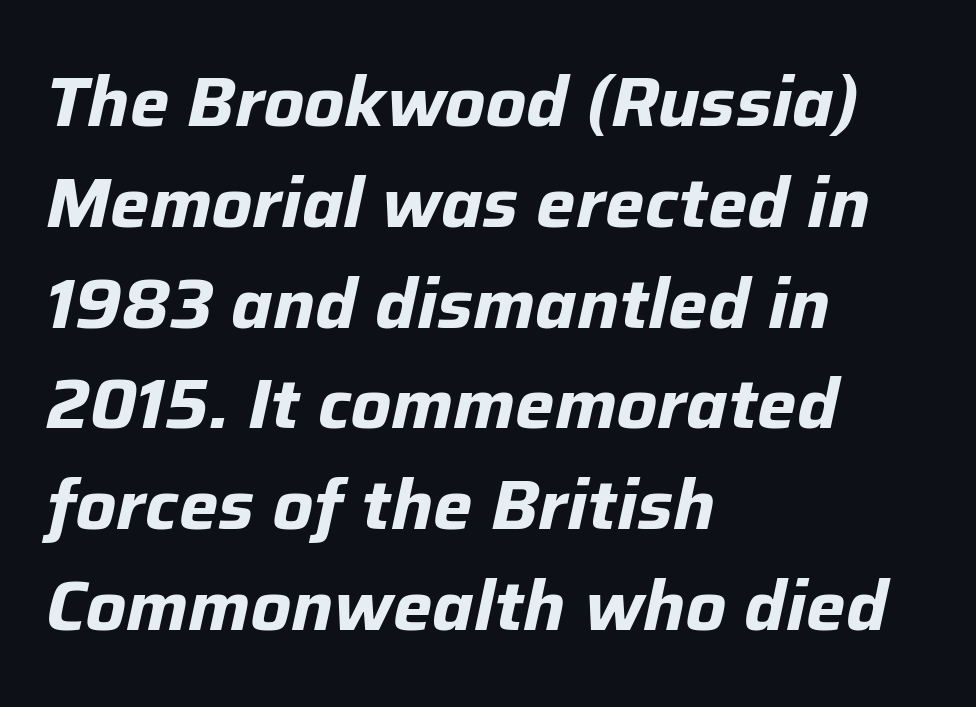
Q: Is the text bold? A: Yes.
Q: Is the text italic (slanted)? A: Yes, it leans right by about 12 degrees.
Q: Is the text underlined? A: No.
Q: How is the paragraph aligned? A: Left-aligned.
Q: Is the spacing between letters normal or unusually wide? A: Normal.
Q: Is the spacing between lines tight, normal or loose? A: Normal.
Q: Width (condensed, normal, or wide)? A: Normal.
Q: Stroke contrast? A: Low.
Q: x-height? A: Medium.
Q: Monospaced? A: No.
